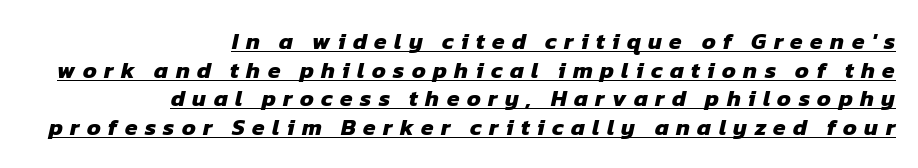
{"bold": "yes", "underline": "yes", "align": "right", "line_spacing_ratio": 1.24, "letter_spacing": "wide", "letter_spacing_em": 0.32, "glyph_px": 23}
